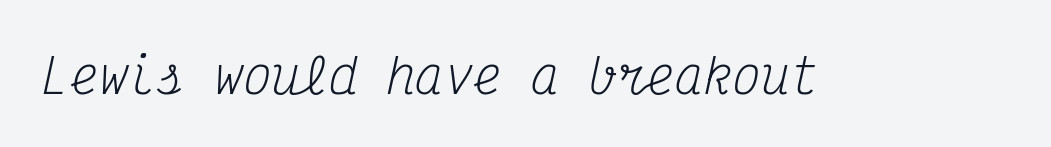
Quick note: underline off. Nobody touched the tracking dial on this one. The letters look calm and open, with moderate or lighter stems. Look at the bottom of the vertical strokes: they flare into serifs here.
